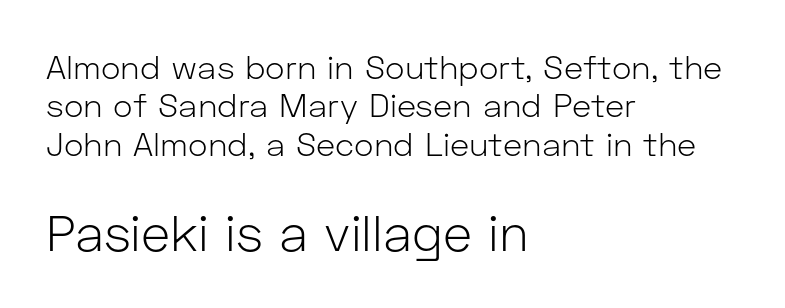
The image shows 50 px light sans-serif type, upright; set left-aligned, line spacing 1.16x, normal letter spacing, not underlined; the second (bottom) block is 1.52x larger; low stroke contrast and a medium x-height.
